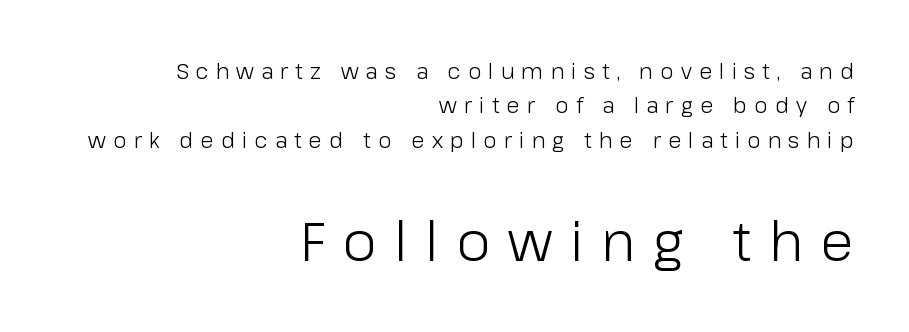
The image shows 55 px light sans-serif type, upright; set right-aligned, normal line spacing (1.56x), unusually wide letter spacing (+0.32 em), not underlined; the second (bottom) block is 2.5x larger; low stroke contrast and a medium x-height.
